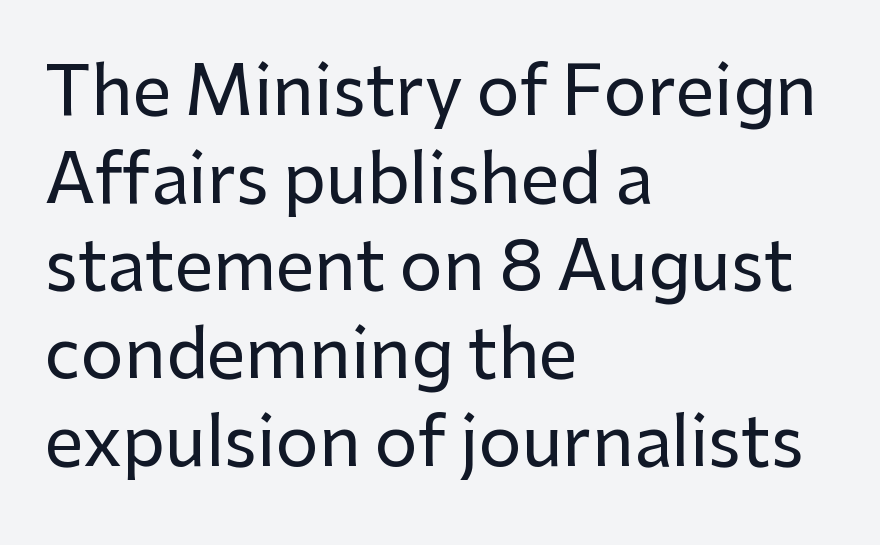
Q: Is the text italic (slanted)? A: No, it is upright.
Q: Is the typeface a serif or a sans-serif typeface? A: Sans-serif.
Q: Is the text underlined? A: No.
Q: How is the paragraph aligned? A: Left-aligned.
Q: Is the spacing between letters normal or unusually wide? A: Normal.
Q: Is the spacing between lines tight, normal or loose? A: Normal.
Q: Width (condensed, normal, or wide)? A: Normal.
Q: Stroke contrast? A: Low.
Q: x-height? A: Medium.
Q: Monospaced? A: No.
